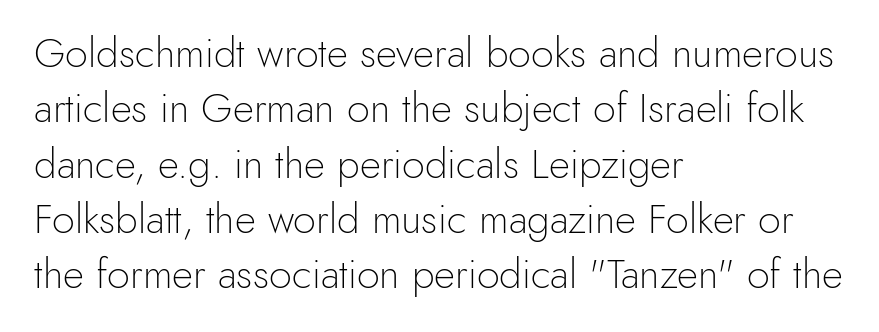
Q: Is the text bold? A: No.
Q: Is the text italic (slanted)? A: No, it is upright.
Q: Is the typeface a serif or a sans-serif typeface? A: Sans-serif.
Q: Is the text underlined? A: No.
Q: How is the paragraph aligned? A: Left-aligned.
Q: Is the spacing between letters normal or unusually wide? A: Normal.
Q: Is the spacing between lines tight, normal or loose? A: Normal.
Q: Width (condensed, normal, or wide)? A: Normal.
Q: x-height? A: Small.
Q: Monospaced? A: No.
